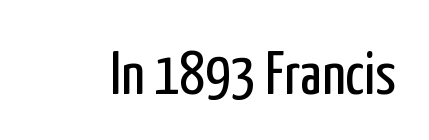
Q: Is the text bold? A: No.
Q: Is the text italic (slanted)? A: No, it is upright.
Q: Is the typeface a serif or a sans-serif typeface? A: Sans-serif.
Q: Is the text underlined? A: No.
Q: Is the spacing between letters normal or unusually wide? A: Normal.
Q: Width (condensed, normal, or wide)? A: Condensed.
Q: Stroke contrast? A: Low.
Q: x-height? A: Medium.
Q: Monospaced? A: No.
